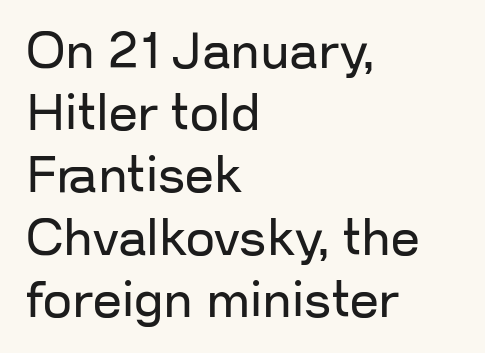
{"serif": "no", "italic": "no", "bold": "no", "weight": "regular", "width": "normal", "stroke_contrast": "low", "x_height": "medium", "monospaced": "no", "underline": "no", "align": "left", "line_spacing_ratio": 1.22, "letter_spacing": "normal", "letter_spacing_em": 0.0, "glyph_px": 51}
